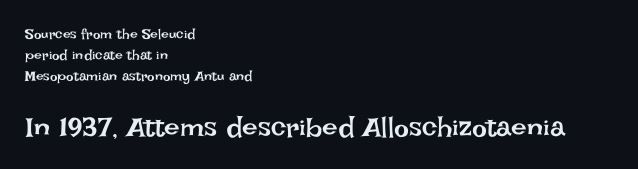
This sample has the flowing, uneven cadence of proportional lettering. Line spacing here is normal. You could call the tracking neutral — neither tight nor loose. It's the straight-up-and-down kind of type. The typesetting does not lean heavy: it is not bold. Short and long lines alike share a common starting point at left.
